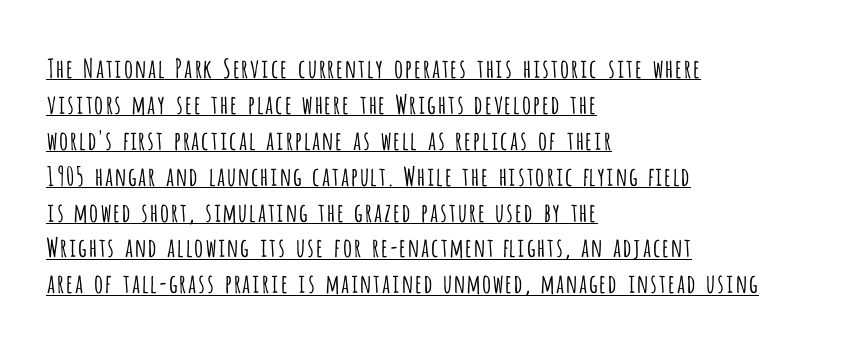
Caption: standard tracking, unaltered. Horizontal alignment here is leftward, the default for most running prose. Do the letters lean? They stand straight. The space between consecutive lines is moderate. The words here are underlined. The face looks like a standard text weight, possibly lighter.
